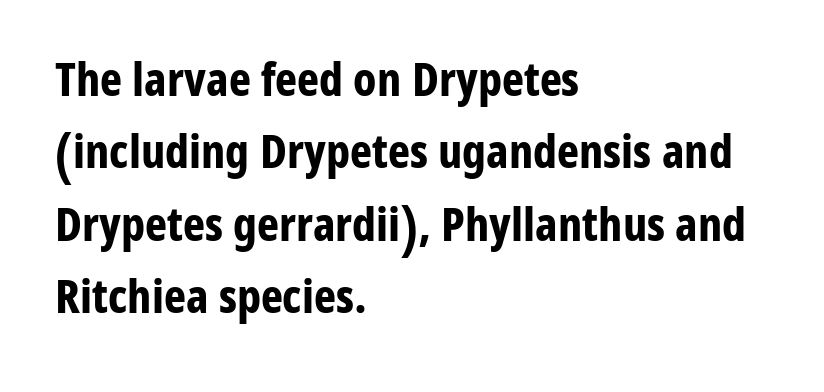
{"serif": "no", "italic": "no", "bold": "yes", "weight": "bold", "width": "condensed", "stroke_contrast": "low", "x_height": "medium", "monospaced": "no", "underline": "no", "align": "left", "line_spacing": "normal", "line_spacing_ratio": 1.54, "letter_spacing": "normal", "letter_spacing_em": 0.0, "glyph_px": 47}
